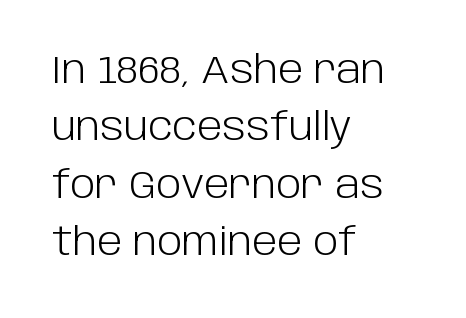
Is the type heavy? It reads as light-to-regular instead. I'd call this a sans setting — the letters go barefoot. Summary of vertical rhythm: regular, with standard interline spacing. Words appear dense and cohesive because spacing is normal. Posture: upright roman.
